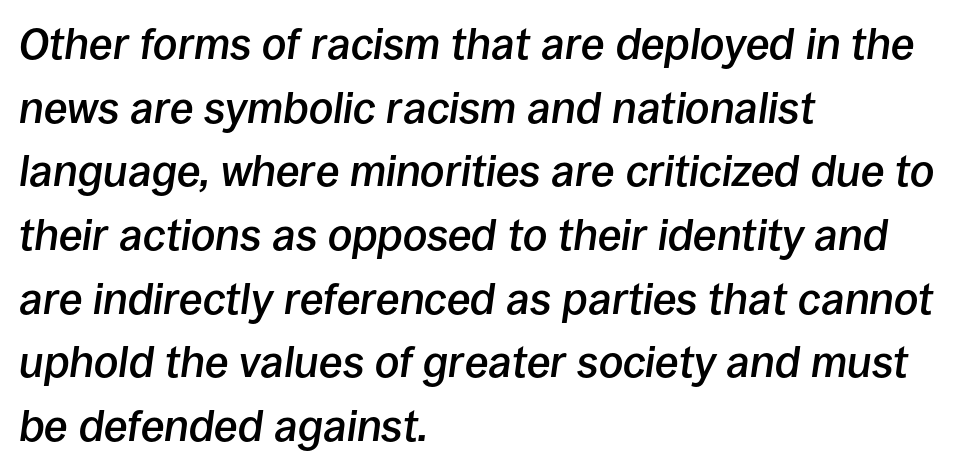
{"italic": "yes", "lean": "right", "slant_degrees": 8, "bold": "semi", "weight": "semibold", "width": "normal", "stroke_contrast": "low", "x_height": "large", "monospaced": "no", "underline": "no", "align": "left", "line_spacing": "normal", "line_spacing_ratio": 1.48, "letter_spacing": "normal", "letter_spacing_em": 0.0, "glyph_px": 43}
